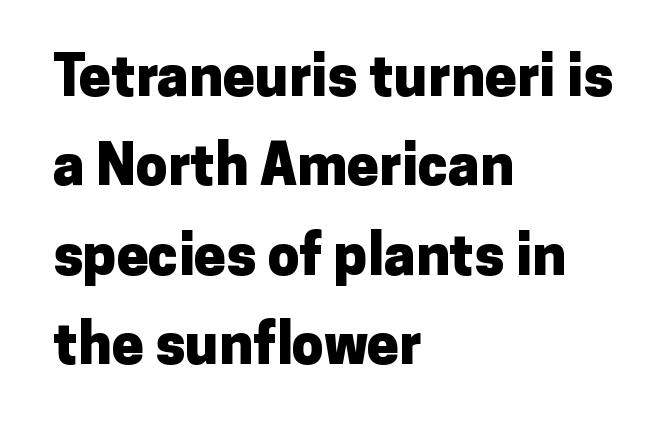
{"serif": "no", "italic": "no", "bold": "yes", "weight": "heavy", "width": "normal", "stroke_contrast": "low", "x_height": "medium", "monospaced": "no", "underline": "no", "align": "left", "line_spacing": "normal", "line_spacing_ratio": 1.57, "letter_spacing": "normal", "letter_spacing_em": 0.0, "glyph_px": 57}
